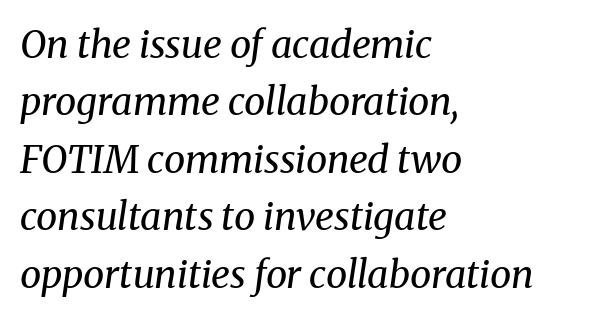
The image shows 38 px regular-weight serif type, italic (leaning right); set left-aligned, normal line spacing (1.51x), normal letter spacing, not underlined; medium stroke contrast and a medium x-height.
